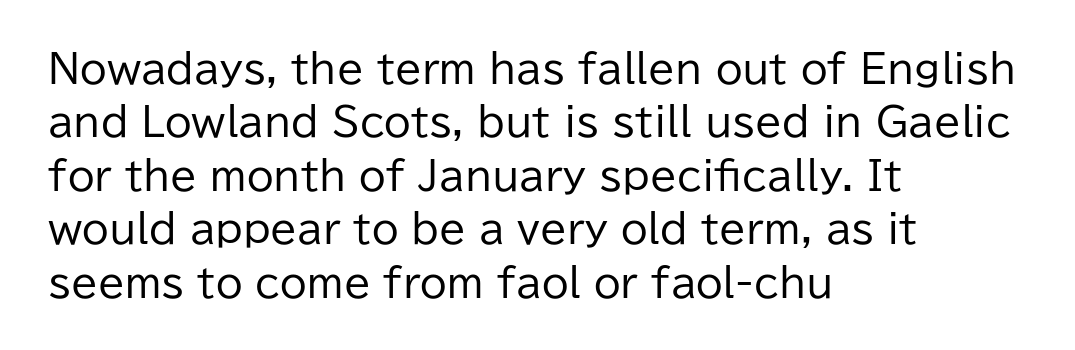
{"serif": "no", "italic": "no", "bold": "no", "weight": "regular", "width": "normal", "stroke_contrast": "low", "x_height": "medium", "monospaced": "no", "underline": "no", "align": "left", "line_spacing": "normal", "line_spacing_ratio": 1.37, "letter_spacing": "normal", "letter_spacing_em": 0.0, "glyph_px": 39}
